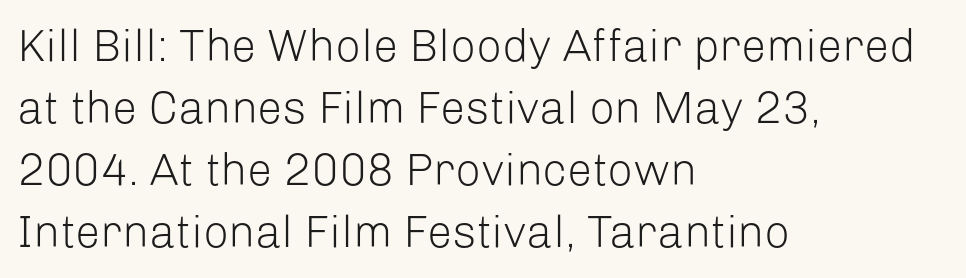
Compared with typical paragraphs, the rows here are spaced about the same. A quiet, ordinary-to-light weight characterises the typeface. Casual observation: everything's shoved over to the left. Nothing unusual about the tracking: characters are spaced as the font intends. Do the letters lean? They stand straight.
